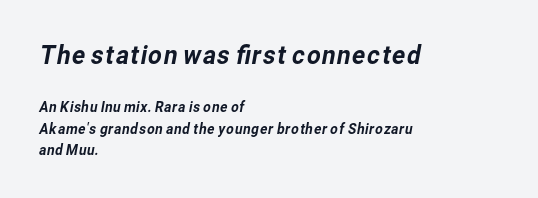
Words appear dense and cohesive because spacing is normal. A bare baseline throughout the passage. A classic flush-left, rag-right setting is used for this passage. The upper block of text is set noticeably larger than the block beneath it. Baseline-to-baseline distance is the conventional proportion of letter height.
